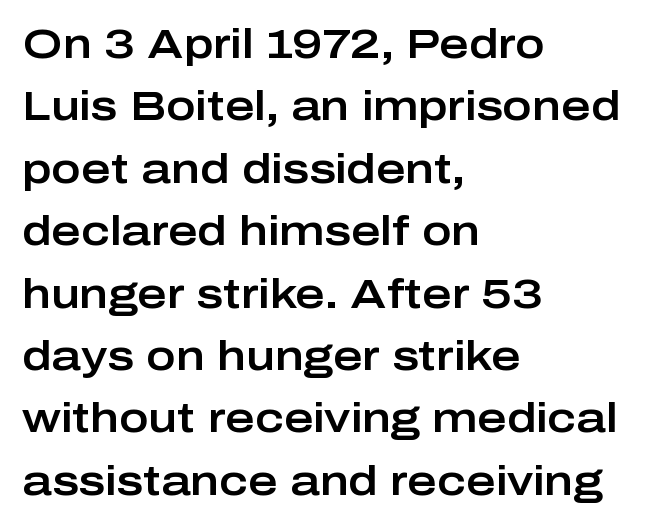
The image shows 40 px wide sans-serif type, upright; set left-aligned, normal line spacing (1.56x), normal letter spacing, not underlined; low stroke contrast and a medium x-height.
